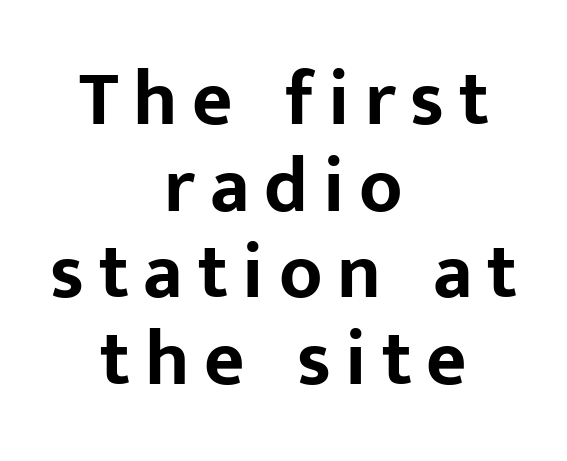
Teacher's note: observe the equal gaps on both sides — that is centered alignment. Heavy-handed strokes throughout: this text is bold. Type style note: lacks serifs. This sample has the flowing, uneven cadence of proportional lettering.
